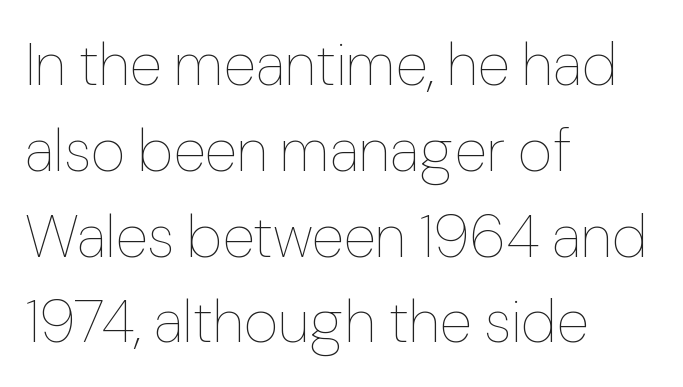
{"italic": "no", "bold": "no", "weight": "thin", "width": "normal", "stroke_contrast": "low", "x_height": "medium", "monospaced": "no", "underline": "no", "align": "left", "line_spacing": "normal", "line_spacing_ratio": 1.43, "letter_spacing": "normal", "letter_spacing_em": 0.0, "glyph_px": 60}
